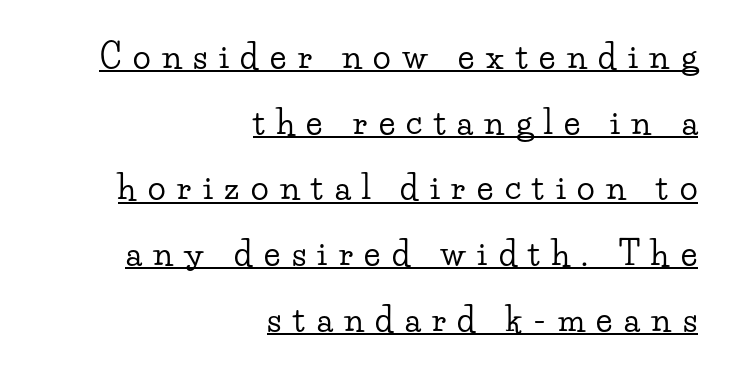
{"serif": "yes", "italic": "no", "width": "wide", "stroke_contrast": "low", "x_height": "small", "monospaced": "no", "underline": "yes", "align": "right", "line_spacing": "loose", "line_spacing_ratio": 1.99, "letter_spacing": "wide", "letter_spacing_em": 0.35, "glyph_px": 33}
